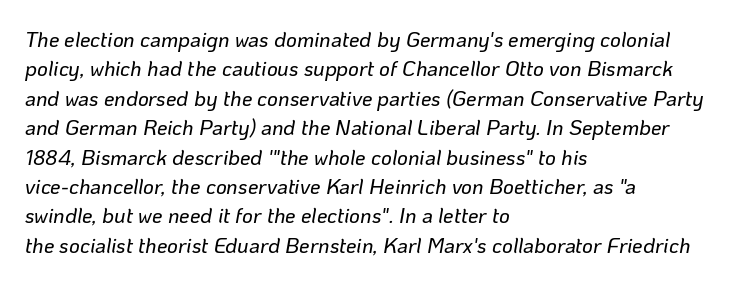
The image shows 21 px text type, italic (leaning right); set left-aligned, normal line spacing (1.4x), normal letter spacing, not underlined.
